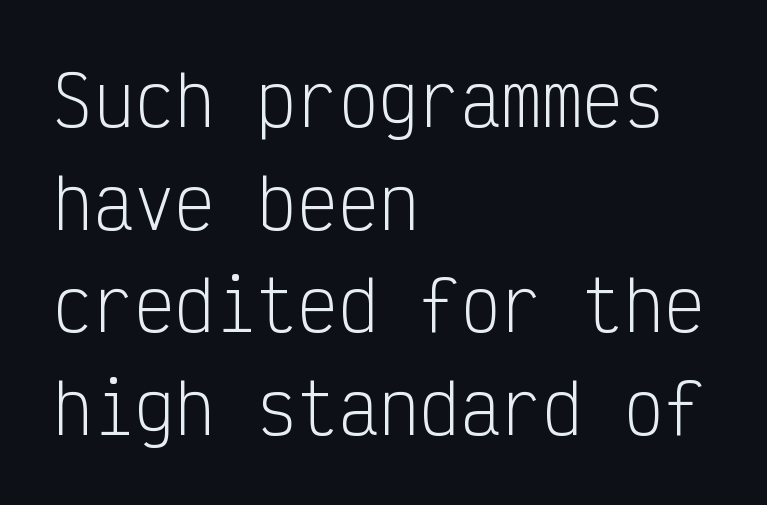
{"serif": "no", "italic": "no", "bold": "no", "weight": "light", "width": "condensed", "stroke_contrast": "low", "x_height": "medium", "monospaced": "yes", "underline": "no", "align": "left", "line_spacing": "normal", "line_spacing_ratio": 1.51, "letter_spacing": "normal", "letter_spacing_em": 0.0, "glyph_px": 68}
